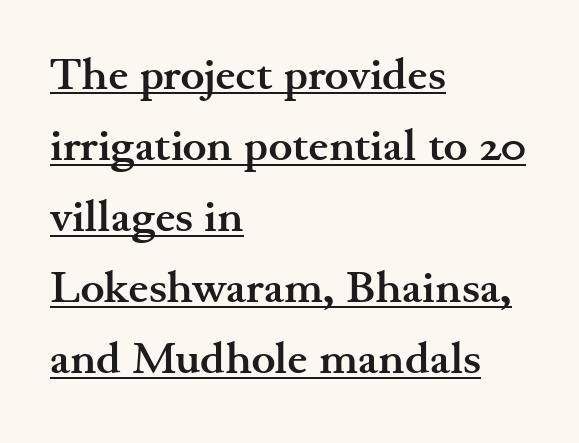
Q: Is the text bold? A: Yes.
Q: Is the text italic (slanted)? A: No, it is upright.
Q: Is the typeface a serif or a sans-serif typeface? A: Serif.
Q: Is the text underlined? A: Yes.
Q: How is the paragraph aligned? A: Left-aligned.
Q: Is the spacing between letters normal or unusually wide? A: Normal.
Q: Is the spacing between lines tight, normal or loose? A: Normal.
Q: Width (condensed, normal, or wide)? A: Wide.
Q: Stroke contrast? A: Medium.
Q: x-height? A: Small.
Q: Monospaced? A: No.
